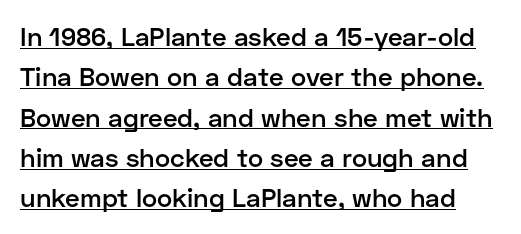
Q: Is the text bold? A: Semi-bold.
Q: Is the text italic (slanted)? A: No, it is upright.
Q: Is the text underlined? A: Yes.
Q: Is the spacing between letters normal or unusually wide? A: Normal.
Q: Is the spacing between lines tight, normal or loose? A: Normal.
